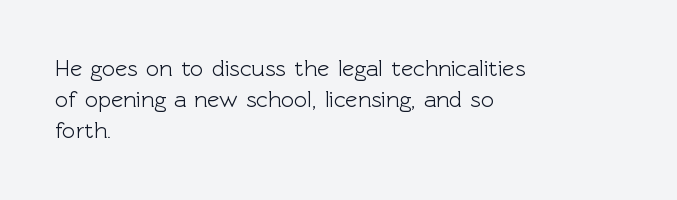
{"italic": "no", "underline": "no", "align": "left", "line_spacing": "normal", "line_spacing_ratio": 1.35, "letter_spacing": "normal", "letter_spacing_em": 0.0, "glyph_px": 23}
